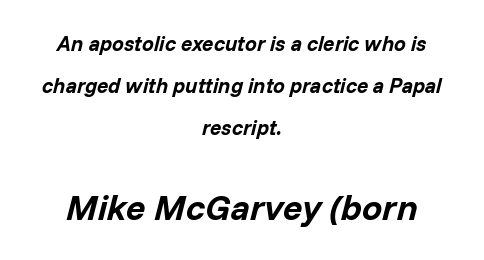
Q: Is the text bold? A: Yes.
Q: Is the text italic (slanted)? A: Yes, it leans right by about 14 degrees.
Q: Is the text underlined? A: No.
Q: How is the paragraph aligned? A: Centered.
Q: Is the spacing between letters normal or unusually wide? A: Normal.
Q: Is the spacing between lines tight, normal or loose? A: Loose.
Q: Which block of text is set in a larger size, the first (top) or the second (bottom)? A: The second (bottom) one.
Q: Width (condensed, normal, or wide)? A: Normal.
Q: Stroke contrast? A: Low.
Q: x-height? A: Medium.
Q: Monospaced? A: No.
